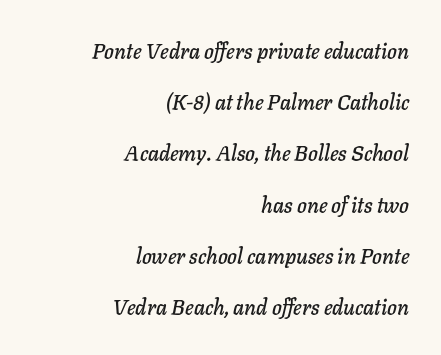
The image shows 21 px text type, italic (leaning right); set right-aligned, loose line spacing (2.44x), normal letter spacing, not underlined.
